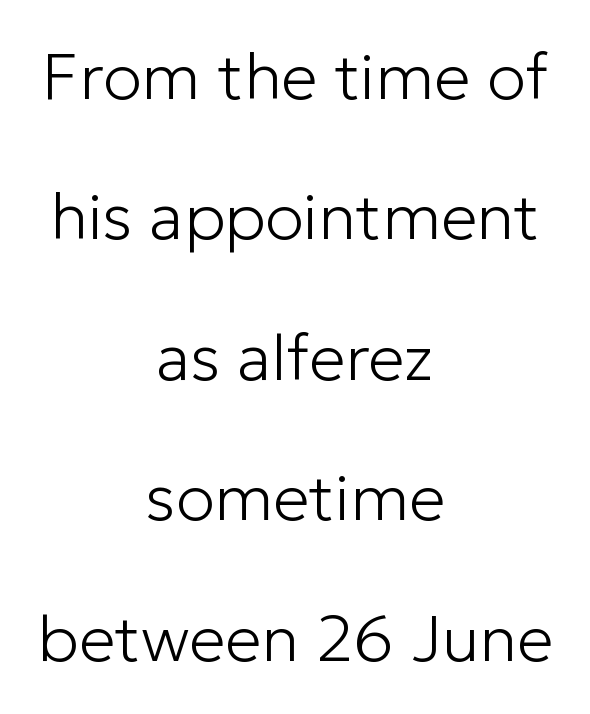
{"serif": "no", "italic": "no", "bold": "no", "weight": "light", "width": "normal", "stroke_contrast": "low", "x_height": "medium", "monospaced": "no", "underline": "no", "align": "center", "line_spacing": "loose", "line_spacing_ratio": 2.16, "letter_spacing": "normal", "letter_spacing_em": 0.0, "glyph_px": 65}
